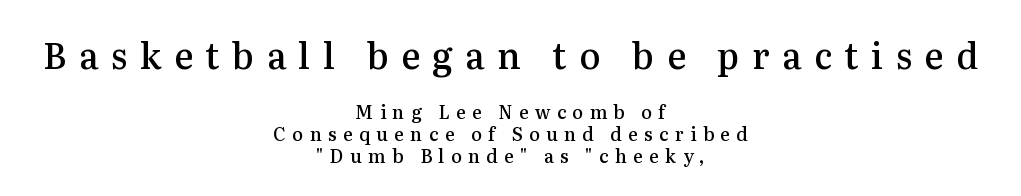
The image shows 35 px semibold serif type, upright; set centered, line spacing 1.21x, unusually wide letter spacing (+0.36 em), not underlined; the first (top) block is 1.94x larger; medium stroke contrast and a medium x-height.
